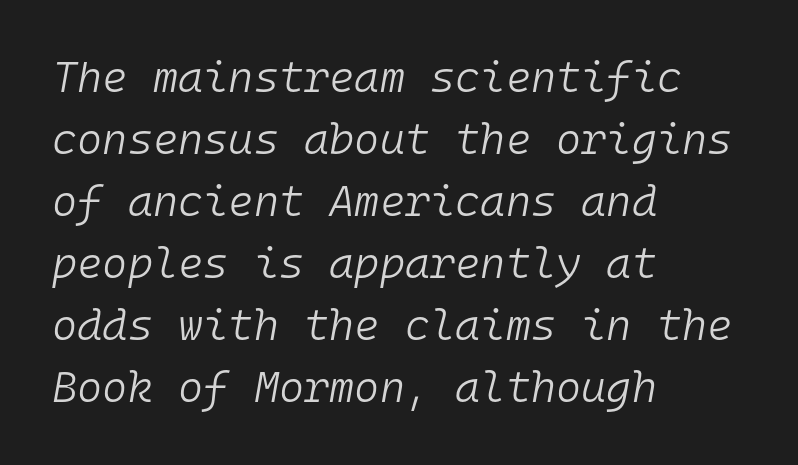
Reading down the block, your eye returns to a fixed left position each line. The characters are drawn with everyday or finer stroke widths. The gap between lines stays unmarked. If you measured baseline to baseline, you'd find a middling distance.
